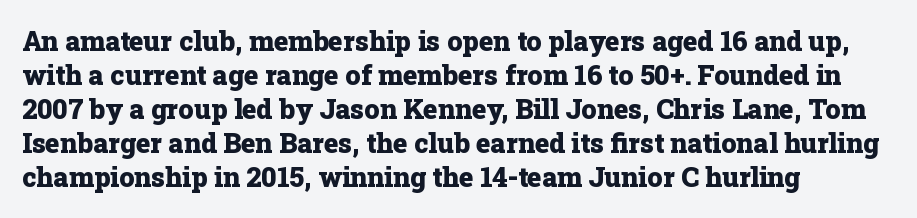
{"italic": "no", "bold": "yes", "underline": "no", "align": "left", "line_spacing": "normal", "line_spacing_ratio": 1.26, "letter_spacing": "normal", "letter_spacing_em": 0.0, "glyph_px": 27}
